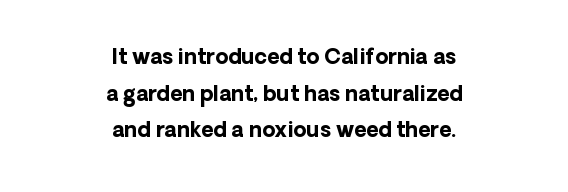
Chunky letters — that's bold for sure. Does the copy run flush right? No — it is centered line by line. Every stem runs plumb, perpendicular to the baseline. Words float on clear page, feet unadorned. These lines keep a tight, regular rhythm from letter to letter.
